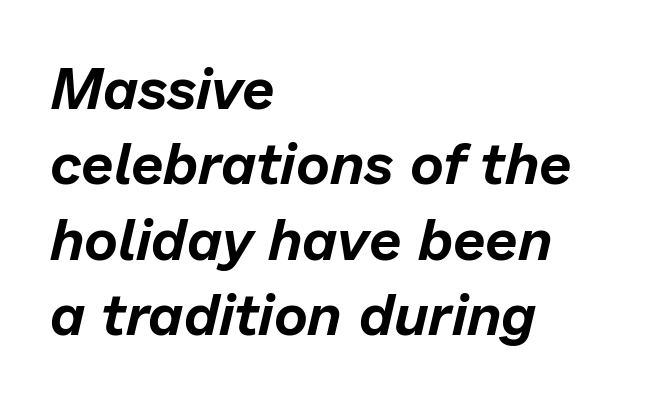
Q: Is the text italic (slanted)? A: Yes, it leans right by about 13 degrees.
Q: Is the text underlined? A: No.
Q: How is the paragraph aligned? A: Left-aligned.
Q: Is the spacing between letters normal or unusually wide? A: Normal.
Q: Is the spacing between lines tight, normal or loose? A: Normal.
Q: Width (condensed, normal, or wide)? A: Normal.
Q: Stroke contrast? A: Low.
Q: x-height? A: Medium.
Q: Monospaced? A: No.
